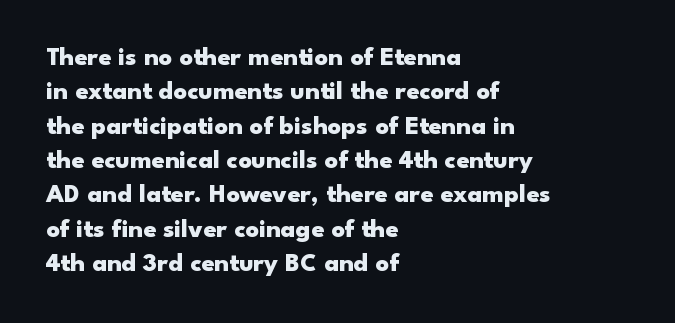
Words appear dense and cohesive because spacing is normal. Typeset ragged right — the left edge is the straight one. This sample keeps an unexceptional amount of space between lines. A clean baseline with only descenders dipping below it. Notice how thick the strokes are: this is what a full bold looks like. This is the regular roman posture of the typeface.
